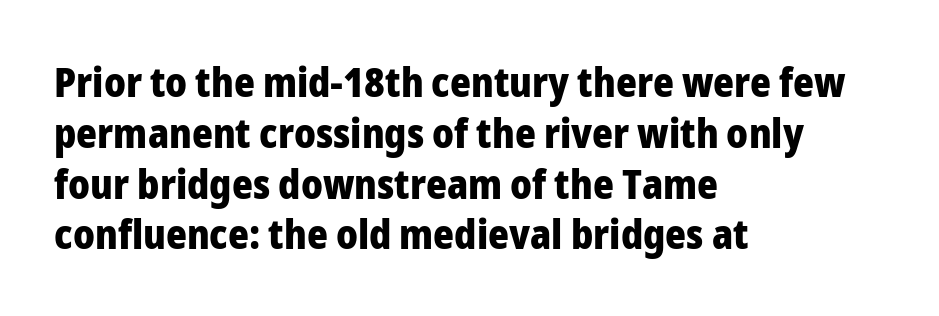
Typeset ragged right — the left edge is the straight one. How are the letters spaced? Ordinarily, with no added tracking. The glyphs are unaccompanied by any horizontal stroke below them. How heavy is the stroke? Heavy — this is a bold.
